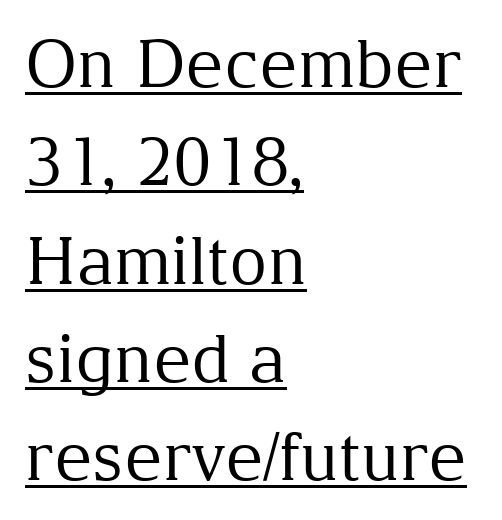
The image shows 66 px regular-weight serif type, upright; set left-aligned, normal line spacing (1.49x), normal letter spacing, underlined; medium stroke contrast and a medium x-height.
